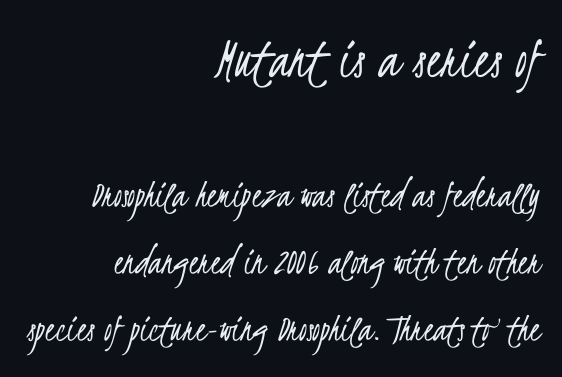
Q: Is the text bold? A: No.
Q: Is the typeface a serif or a sans-serif typeface? A: Sans-serif.
Q: Is the text underlined? A: No.
Q: How is the paragraph aligned? A: Right-aligned.
Q: Is the spacing between letters normal or unusually wide? A: Normal.
Q: Is the spacing between lines tight, normal or loose? A: Normal.
Q: Which block of text is set in a larger size, the first (top) or the second (bottom)? A: The first (top) one.
Q: Width (condensed, normal, or wide)? A: Condensed.
Q: Stroke contrast? A: Low.
Q: x-height? A: Small.
Q: Monospaced? A: No.
